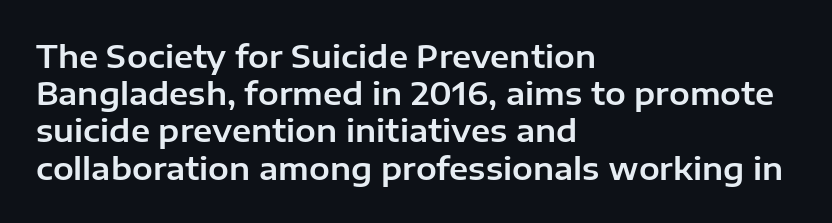
The image shows 31 px sans-serif type, upright; set left-aligned, line spacing 1.2x, normal letter spacing, not underlined; low stroke contrast and a medium x-height.
